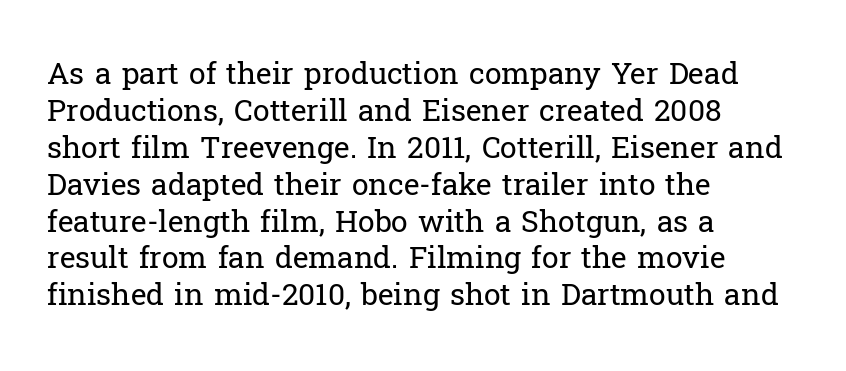
{"serif": "yes", "italic": "no", "bold": "no", "weight": "regular", "width": "normal", "stroke_contrast": "low", "x_height": "medium", "monospaced": "no", "underline": "no", "align": "left", "line_spacing_ratio": 1.23, "letter_spacing": "normal", "letter_spacing_em": 0.0, "glyph_px": 30}
